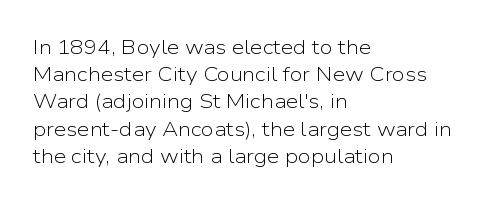
Q: Is the text bold? A: No.
Q: Is the text italic (slanted)? A: No, it is upright.
Q: Is the text underlined? A: No.
Q: How is the paragraph aligned? A: Left-aligned.
Q: Is the spacing between letters normal or unusually wide? A: Normal.
Q: Is the spacing between lines tight, normal or loose? A: Normal.
